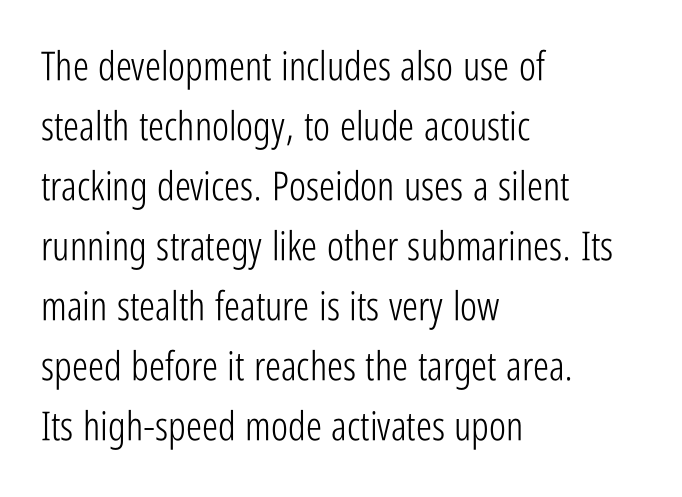
Q: Is the text bold? A: No.
Q: Is the text italic (slanted)? A: No, it is upright.
Q: Is the typeface a serif or a sans-serif typeface? A: Sans-serif.
Q: Is the text underlined? A: No.
Q: How is the paragraph aligned? A: Left-aligned.
Q: Is the spacing between letters normal or unusually wide? A: Normal.
Q: Is the spacing between lines tight, normal or loose? A: Normal.
Q: Width (condensed, normal, or wide)? A: Condensed.
Q: Stroke contrast? A: Low.
Q: x-height? A: Medium.
Q: Monospaced? A: No.
